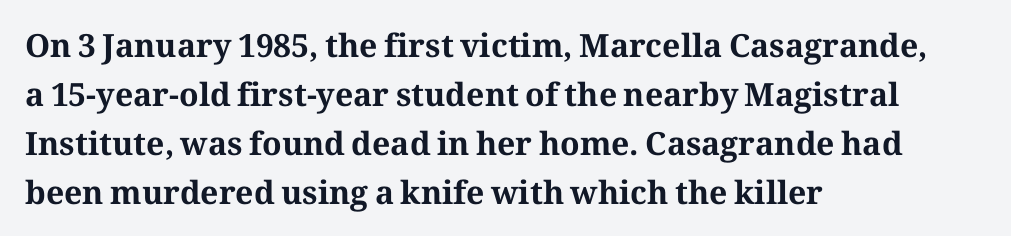
Thick stems and heavy bowls — unmistakably bold. The rendering uses natural spacing where letterforms have individual widths. Look at the tracking — it's just the regular setting, nothing added. This is serif lettering, the kind often seen in printed books.
